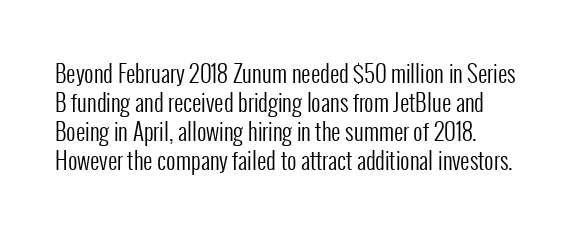
The image shows 23 px text type, upright; set normal line spacing (1.26x), normal letter spacing, not underlined.
